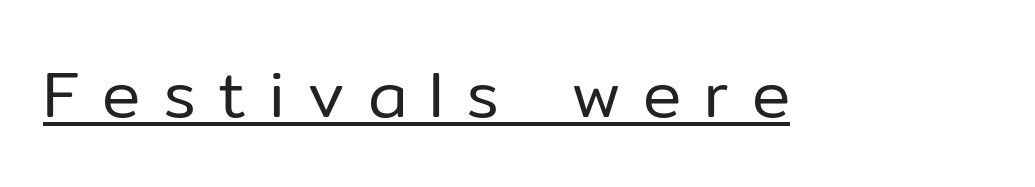
Here the designer chose a conventional face with non-uniform glyph widths. Each word looks stretched out because of the extra space between its letters. The face used here is a sans, in the tradition of grotesques and geometrics. Every character sits straight up, as roman type does. Stems and bowls with no extra thickness — not bold. The rendering uses the underline text-decoration.
